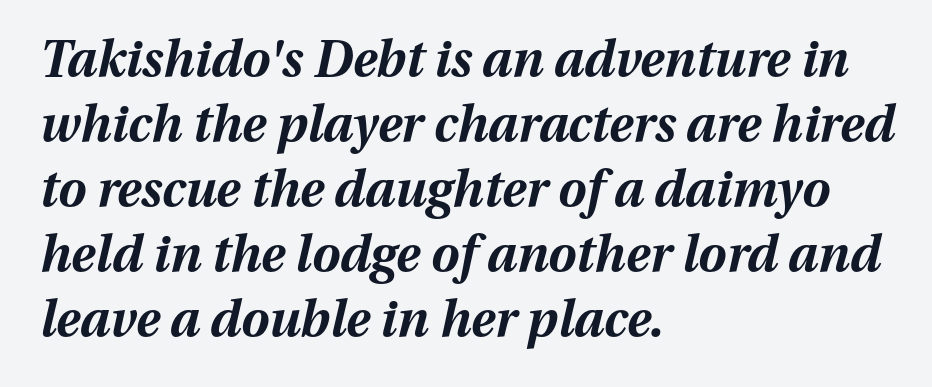
The image shows 50 px bold type, italic (leaning right); set left-aligned, normal line spacing (1.3x), normal letter spacing, not underlined; medium stroke contrast and a medium x-height.
